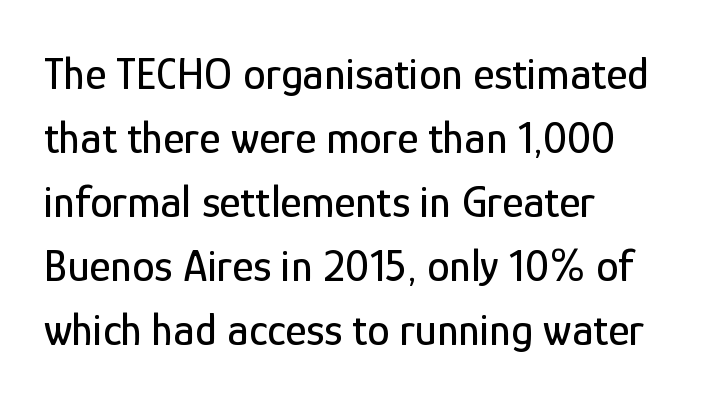
These lines were composed using upright roman letters. A typesetter would call this proportional, since set widths differ per character. The letters sit at their default tracking, neither squeezed nor spread. The words here are not underlined. Examine the stroke ends and you'll find no serifs. The leading is moderate, giving the passage an even texture.
